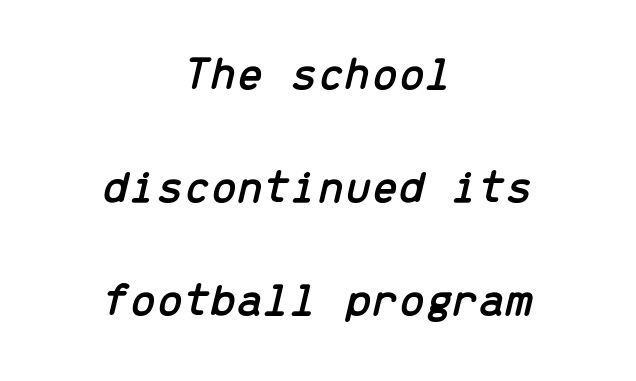
{"italic": "yes", "lean": "right", "slant_degrees": 13, "width": "normal", "stroke_contrast": "low", "x_height": "medium", "monospaced": "yes", "underline": "no", "align": "center", "line_spacing": "loose", "line_spacing_ratio": 2.35, "letter_spacing": "normal", "letter_spacing_em": 0.0, "glyph_px": 48}
